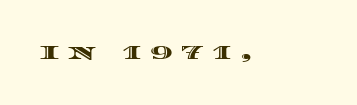
Q: Is the text italic (slanted)? A: No, it is upright.
Q: Is the text underlined? A: No.
Q: Is the spacing between letters normal or unusually wide? A: Unusually wide.
